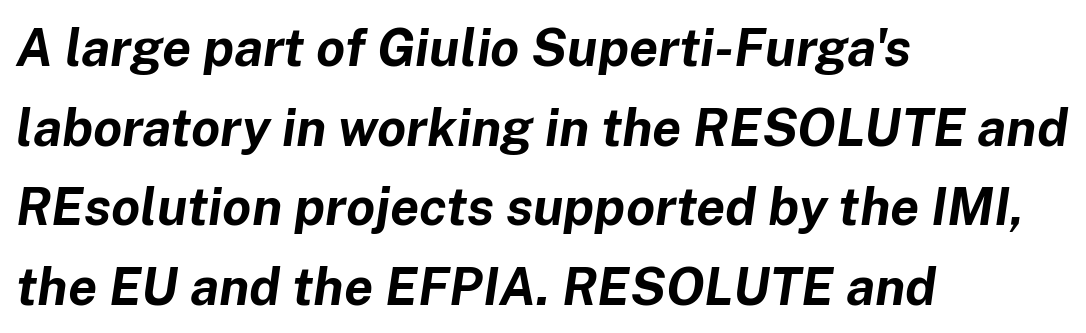
{"italic": "yes", "lean": "right", "slant_degrees": 8, "bold": "yes", "weight": "bold", "width": "normal", "stroke_contrast": "low", "x_height": "medium", "monospaced": "no", "underline": "no", "align": "left", "line_spacing": "normal", "line_spacing_ratio": 1.53, "letter_spacing": "normal", "letter_spacing_em": 0.0, "glyph_px": 52}
